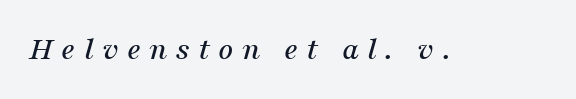
{"serif": "yes", "italic": "yes", "lean": "right", "slant_degrees": 16, "width": "normal", "stroke_contrast": "medium", "x_height": "medium", "monospaced": "no", "underline": "no", "letter_spacing": "wide", "letter_spacing_em": 0.25, "glyph_px": 33}
